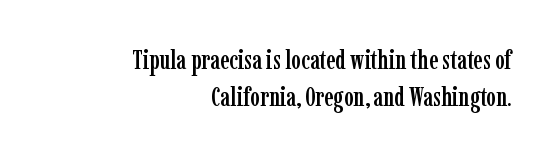
{"italic": "no", "underline": "no", "align": "right", "line_spacing": "normal", "line_spacing_ratio": 1.41, "letter_spacing": "normal", "letter_spacing_em": 0.0, "glyph_px": 26}
